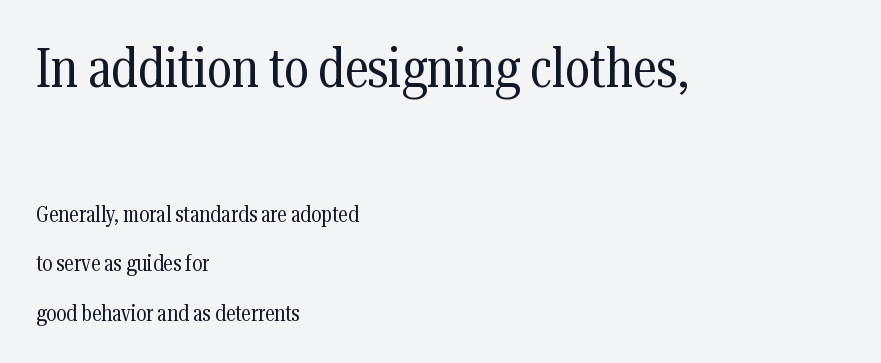
{"serif": "yes", "italic": "no", "bold": "no", "weight": "regular", "width": "condensed", "stroke_contrast": "medium", "x_height": "medium", "monospaced": "no", "underline": "no", "align": "left", "line_spacing": "loose", "line_spacing_ratio": 2.25, "letter_spacing": "normal", "letter_spacing_em": 0.0, "larger_block": "first", "size_ratio": 2.45, "glyph_px": 54}
